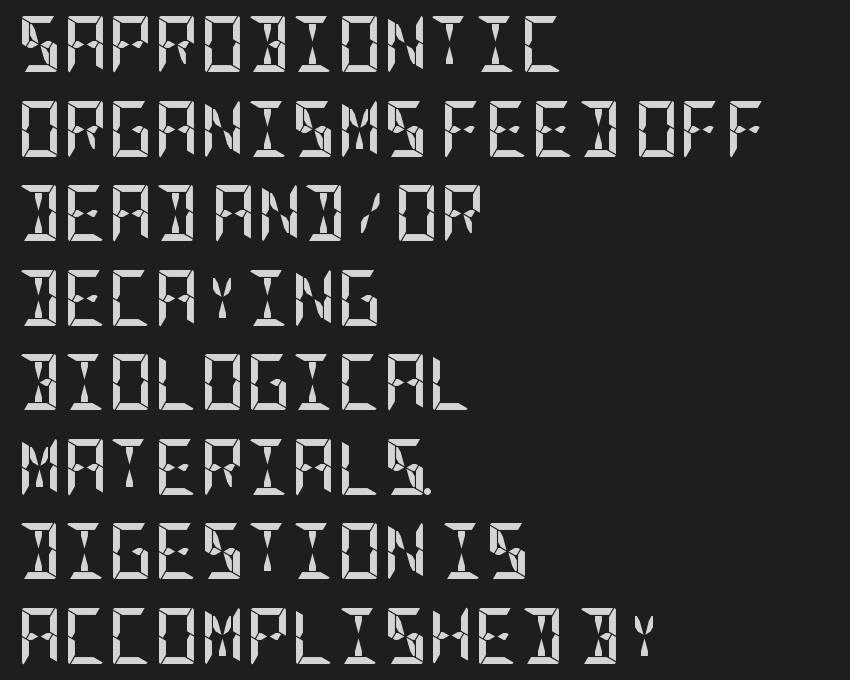
{"serif": "no", "italic": "no", "bold": "yes", "weight": "semibold", "width": "condensed", "stroke_contrast": "low", "x_height": "large", "underline": "no", "align": "left", "line_spacing": "normal", "line_spacing_ratio": 1.51, "letter_spacing": "normal", "letter_spacing_em": 0.0, "glyph_px": 56}
